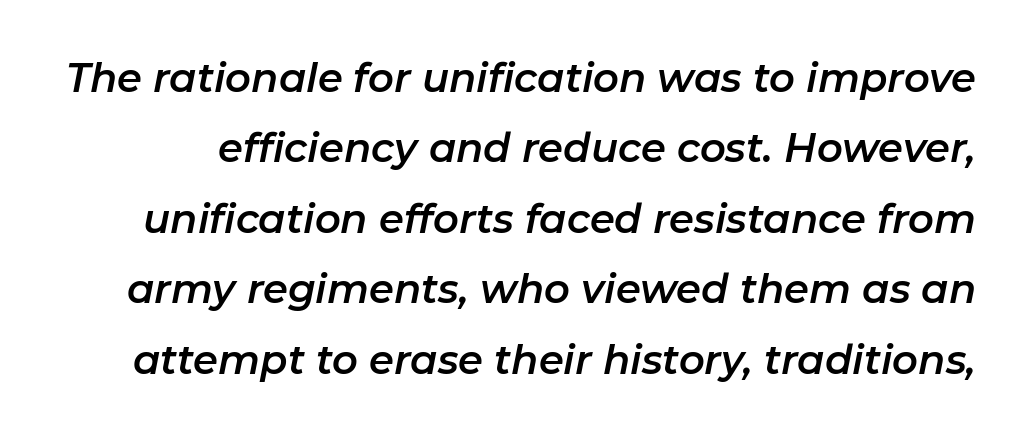
The image shows 40 px text type, italic (leaning right); set line spacing 1.76x, normal letter spacing, not underlined; low stroke contrast and a medium x-height.
